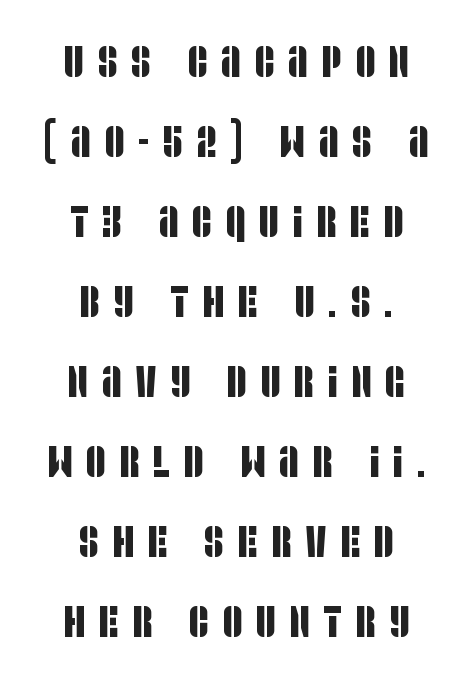
{"serif": "no", "width": "condensed", "stroke_contrast": "low", "x_height": "large", "monospaced": "no", "underline": "no", "align": "center", "line_spacing_ratio": 1.86, "letter_spacing": "wide", "letter_spacing_em": 0.32, "glyph_px": 43}
